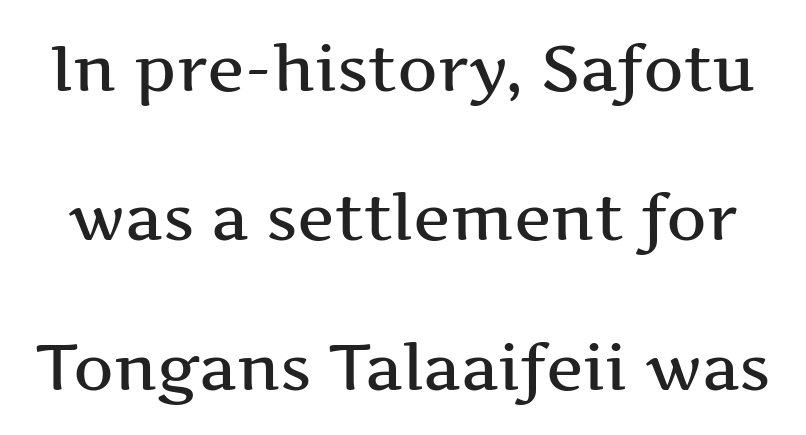
The image shows 63 px wide serif type, upright; set loose line spacing (2.37x), normal letter spacing, not underlined; medium stroke contrast and a medium x-height.
